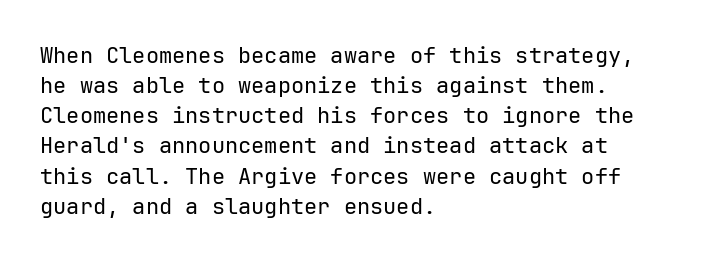
{"italic": "no", "bold": "no", "underline": "no", "align": "left", "line_spacing": "normal", "line_spacing_ratio": 1.37, "letter_spacing": "normal", "letter_spacing_em": 0.0, "glyph_px": 22}
